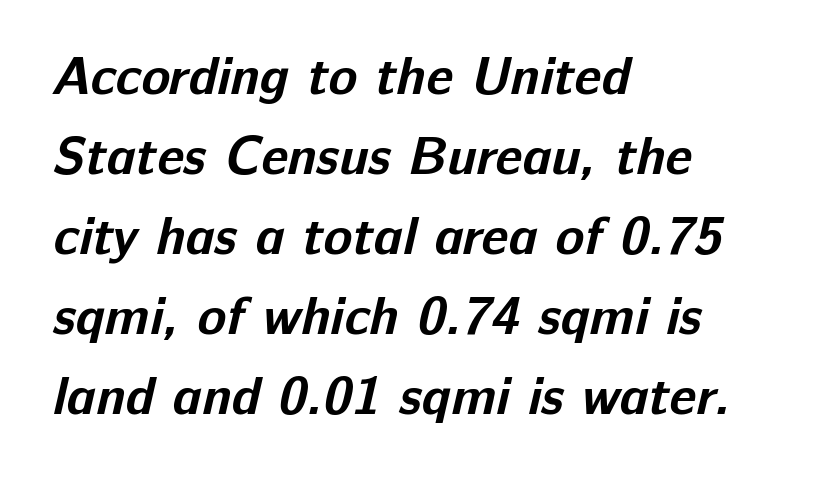
{"serif": "no", "bold": "yes", "weight": "bold", "width": "normal", "stroke_contrast": "low", "x_height": "medium", "monospaced": "no", "underline": "no", "align": "left", "line_spacing": "normal", "line_spacing_ratio": 1.51, "letter_spacing": "normal", "letter_spacing_em": 0.0, "glyph_px": 53}
